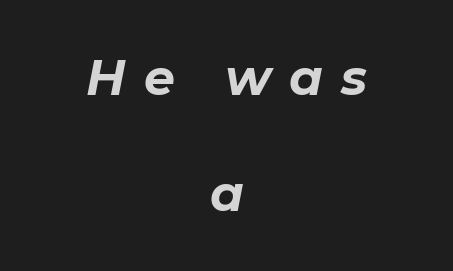
Q: Is the text bold? A: Yes.
Q: Is the text italic (slanted)? A: Yes, it leans right by about 11 degrees.
Q: Is the text underlined? A: No.
Q: How is the paragraph aligned? A: Centered.
Q: Is the spacing between letters normal or unusually wide? A: Unusually wide.
Q: Is the spacing between lines tight, normal or loose? A: Loose.
Q: Width (condensed, normal, or wide)? A: Normal.
Q: Stroke contrast? A: Low.
Q: x-height? A: Medium.
Q: Monospaced? A: No.
